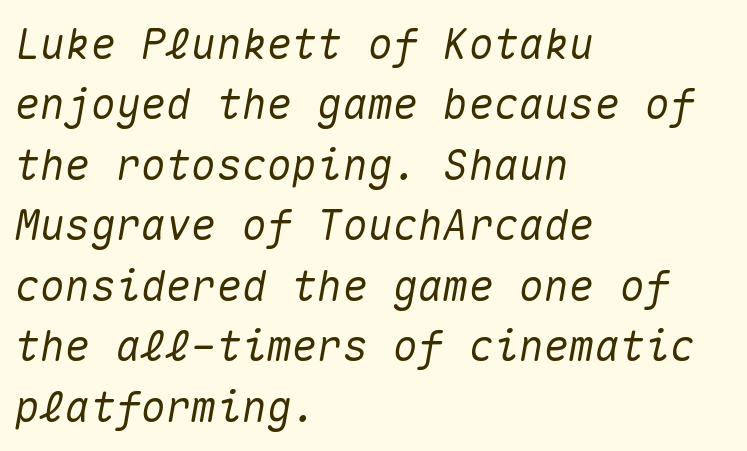
Alignment: flush left. There's an unmistakable incline to the writing here. Do the characters align in a grid? Yes, the font is monospaced. The strip under each line holds only bare page.
